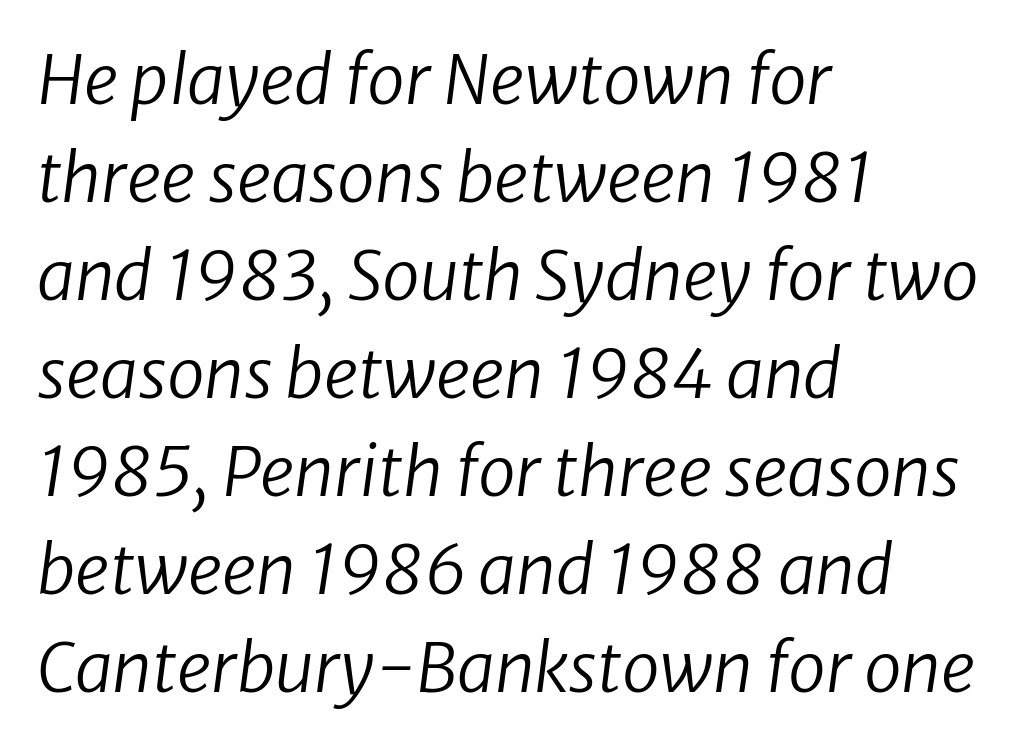
{"serif": "no", "bold": "no", "weight": "regular", "width": "normal", "stroke_contrast": "low", "x_height": "medium", "monospaced": "no", "underline": "no", "align": "left", "line_spacing": "normal", "line_spacing_ratio": 1.44, "letter_spacing": "normal", "letter_spacing_em": 0.0, "glyph_px": 68}
